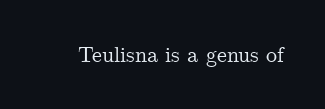
Q: Is the text italic (slanted)? A: No, it is upright.
Q: Is the text underlined? A: No.
Q: Is the spacing between letters normal or unusually wide? A: Normal.
